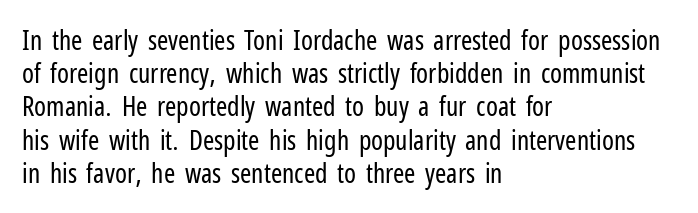
The image shows 27 px text type, upright; set left-aligned, line spacing 1.23x, normal letter spacing, not underlined.
